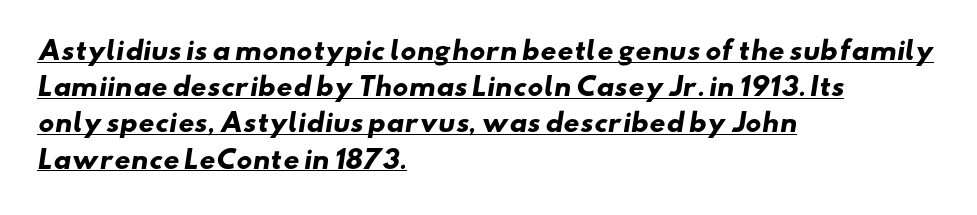
Q: Is the text bold? A: Yes.
Q: Is the text underlined? A: Yes.
Q: How is the paragraph aligned? A: Left-aligned.
Q: Is the spacing between letters normal or unusually wide? A: Normal.
Q: Is the spacing between lines tight, normal or loose? A: Normal.
